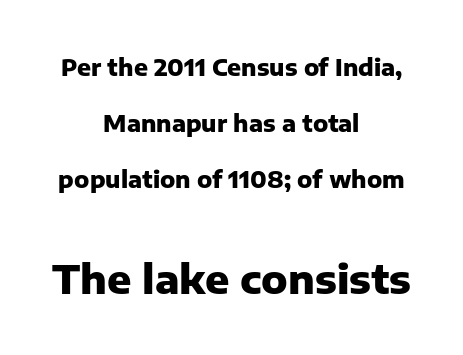
The axis of the letterforms is exactly vertical. The passage shown stacks its lines with a broad gap. This rendering leaves character spacing at its baseline value. Does the weight exceed regular? Yes, all the way to bold.
